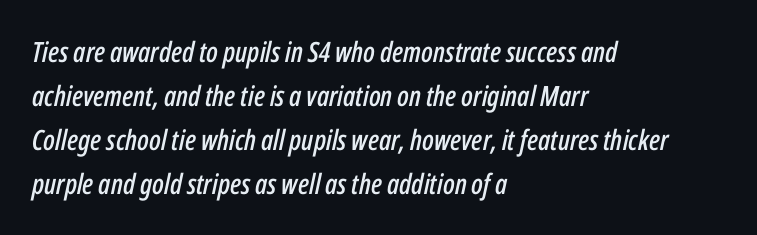
Q: Is the text italic (slanted)? A: Yes, it leans right by about 12 degrees.
Q: Is the text underlined? A: No.
Q: How is the paragraph aligned? A: Left-aligned.
Q: Is the spacing between letters normal or unusually wide? A: Normal.
Q: Is the spacing between lines tight, normal or loose? A: Normal.
Q: Width (condensed, normal, or wide)? A: Condensed.
Q: Stroke contrast? A: Low.
Q: x-height? A: Medium.
Q: Monospaced? A: No.
